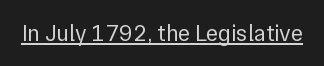
{"italic": "no", "bold": "no", "underline": "yes", "letter_spacing": "normal", "letter_spacing_em": 0.0, "glyph_px": 23}
